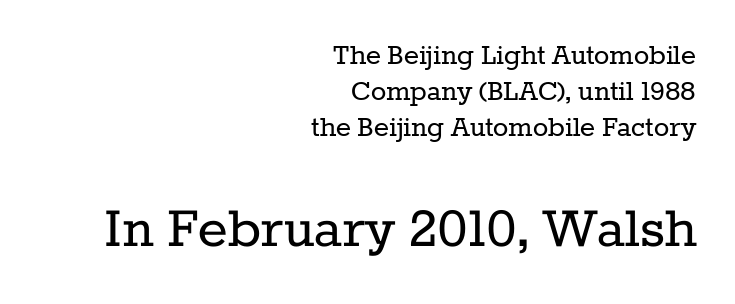
The horizontal fit of the characters is conventional and even. Right-aligned paragraph, ragged on the left. These lines are rendered in a variable-pitch font. Stem width sits at or under what a default text font uses. If you drew a line through each stem, it would be perfectly vertical. You could barely slide anything between these rows.
